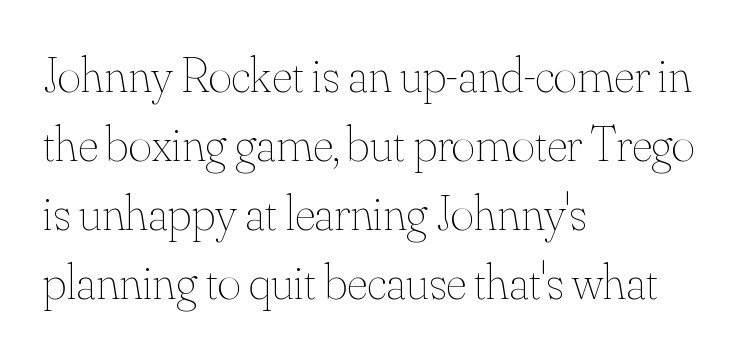
Q: Is the text bold? A: No.
Q: Is the text italic (slanted)? A: No, it is upright.
Q: Is the text underlined? A: No.
Q: How is the paragraph aligned? A: Left-aligned.
Q: Is the spacing between letters normal or unusually wide? A: Normal.
Q: Is the spacing between lines tight, normal or loose? A: Normal.
Q: Width (condensed, normal, or wide)? A: Normal.
Q: Stroke contrast? A: Medium.
Q: x-height? A: Small.
Q: Monospaced? A: No.
